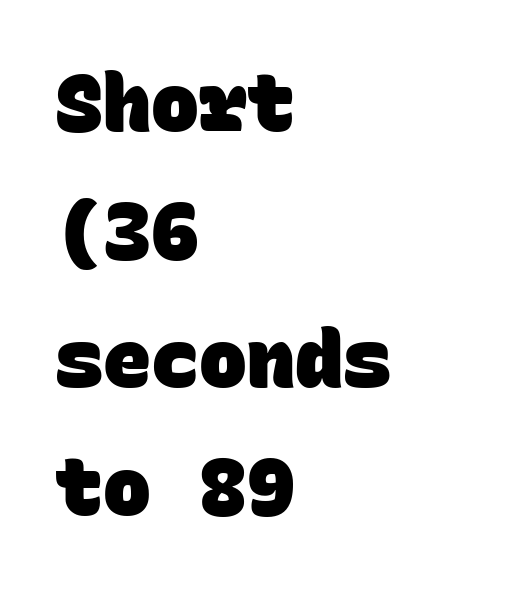
The image shows 80 px heavy sans-serif type, monospaced; set left-aligned, normal line spacing (1.6x), normal letter spacing, not underlined; low stroke contrast and a large x-height.
